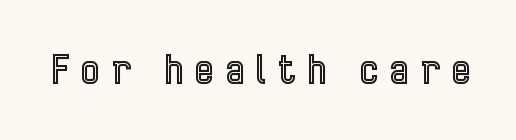
The image shows 39 px condensed type, upright; set unusually wide letter spacing (+0.31 em), not underlined; a medium x-height.
